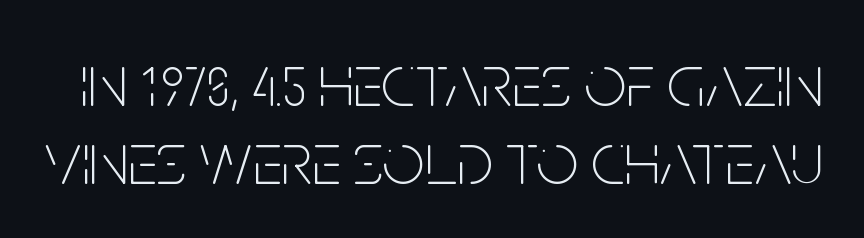
Q: Is the text bold? A: No.
Q: Is the text italic (slanted)? A: No, it is upright.
Q: Is the typeface a serif or a sans-serif typeface? A: Sans-serif.
Q: Is the text underlined? A: No.
Q: Is the spacing between letters normal or unusually wide? A: Normal.
Q: Is the spacing between lines tight, normal or loose? A: Tight.
Q: Width (condensed, normal, or wide)? A: Condensed.
Q: Stroke contrast? A: Low.
Q: x-height? A: Large.
Q: Monospaced? A: No.
